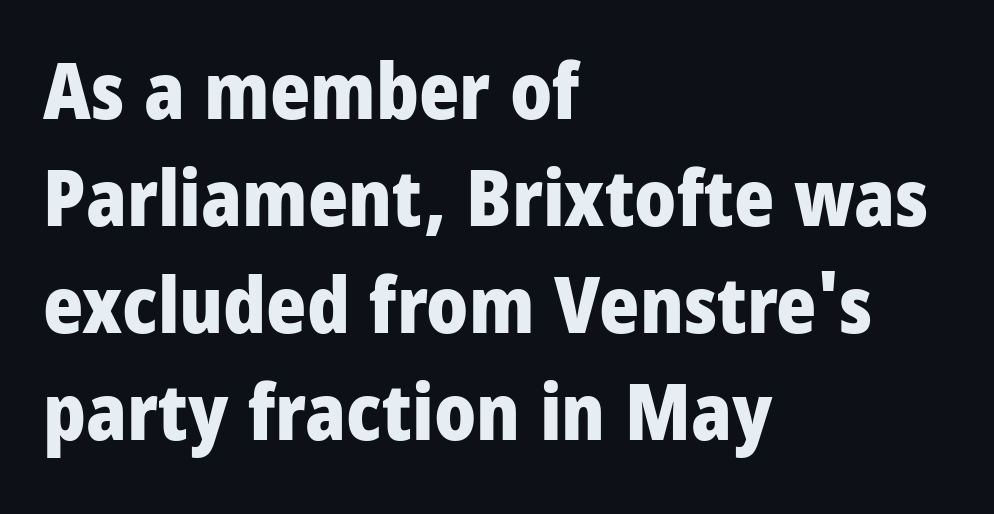
These lines keep a tight, regular rhythm from letter to letter. The strip under each line holds only bare page. The text block is weighted toward the left margin, trailing off unevenly rightward. You can tell from the bare stems that sans-serif type was used. Chunky letters — that's bold for sure.
